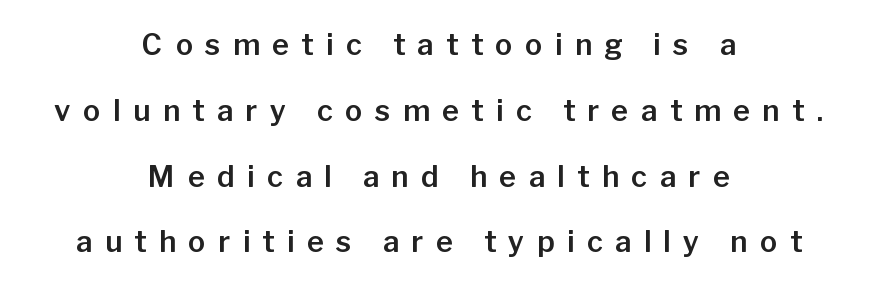
{"serif": "no", "italic": "no", "width": "normal", "stroke_contrast": "low", "x_height": "medium", "monospaced": "no", "underline": "no", "align": "center", "line_spacing": "loose", "line_spacing_ratio": 2.27, "letter_spacing": "wide", "letter_spacing_em": 0.43, "glyph_px": 29}
